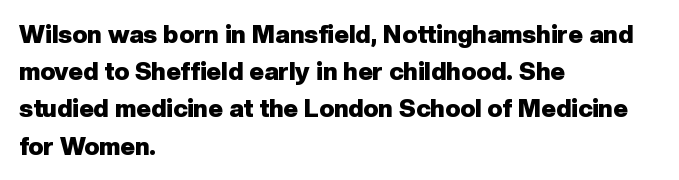
Q: Is the text bold? A: Yes.
Q: Is the text italic (slanted)? A: No, it is upright.
Q: Is the text underlined? A: No.
Q: How is the paragraph aligned? A: Left-aligned.
Q: Is the spacing between letters normal or unusually wide? A: Normal.
Q: Is the spacing between lines tight, normal or loose? A: Normal.
